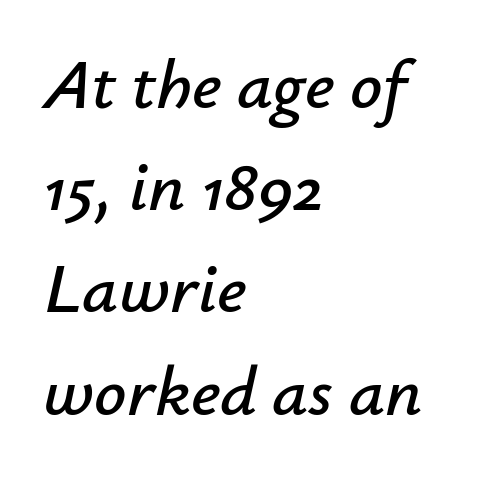
Q: Is the text italic (slanted)? A: Yes, it leans right by about 12 degrees.
Q: Is the text underlined? A: No.
Q: How is the paragraph aligned? A: Left-aligned.
Q: Is the spacing between letters normal or unusually wide? A: Normal.
Q: Is the spacing between lines tight, normal or loose? A: Normal.
Q: Width (condensed, normal, or wide)? A: Normal.
Q: Stroke contrast? A: Low.
Q: x-height? A: Small.
Q: Monospaced? A: No.
